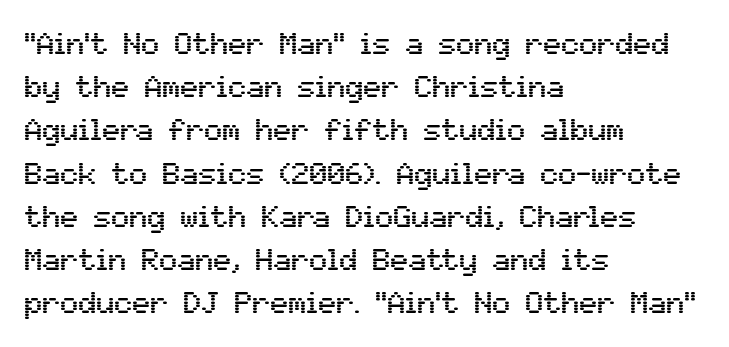
The image shows 30 px sans-serif type, upright; set left-aligned, normal line spacing (1.44x), normal letter spacing, not underlined; medium stroke contrast and a medium x-height.
